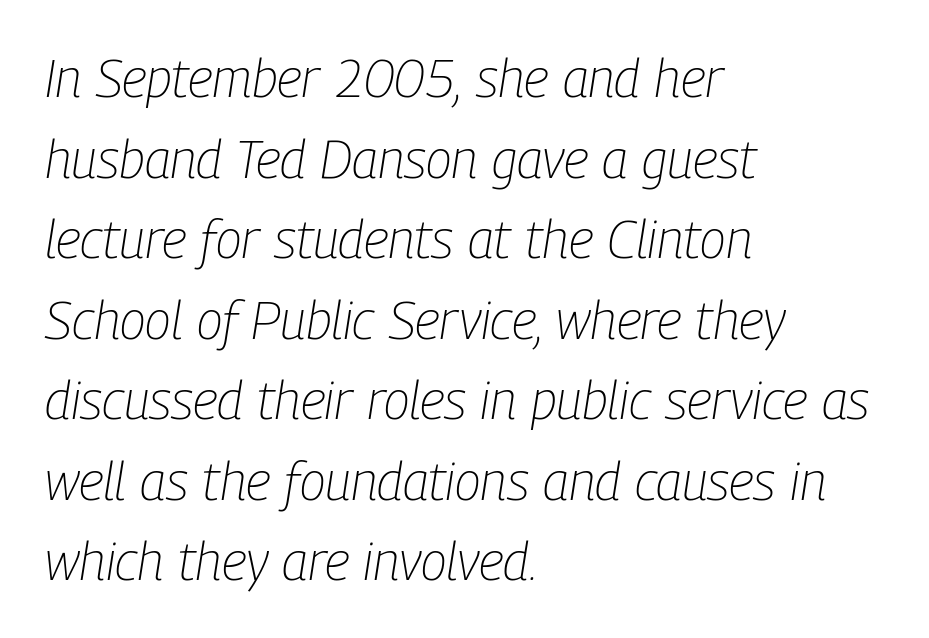
{"italic": "yes", "lean": "right", "slant_degrees": 9, "bold": "no", "weight": "light", "width": "condensed", "stroke_contrast": "low", "x_height": "medium", "monospaced": "no", "underline": "no", "align": "left", "line_spacing": "normal", "line_spacing_ratio": 1.52, "letter_spacing": "normal", "letter_spacing_em": 0.0, "glyph_px": 53}
